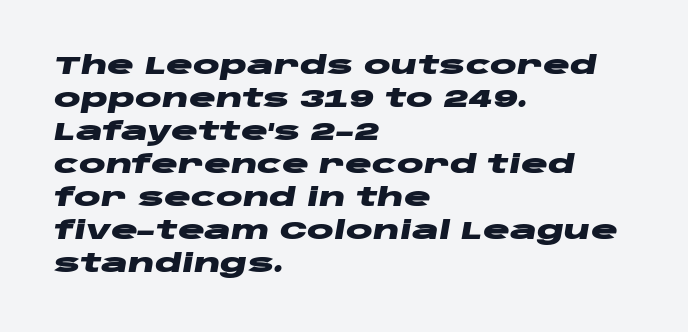
{"italic": "yes", "lean": "right", "slant_degrees": 10, "bold": "yes", "underline": "no", "align": "left", "line_spacing": "normal", "line_spacing_ratio": 1.32, "letter_spacing": "normal", "letter_spacing_em": 0.0, "glyph_px": 25}
